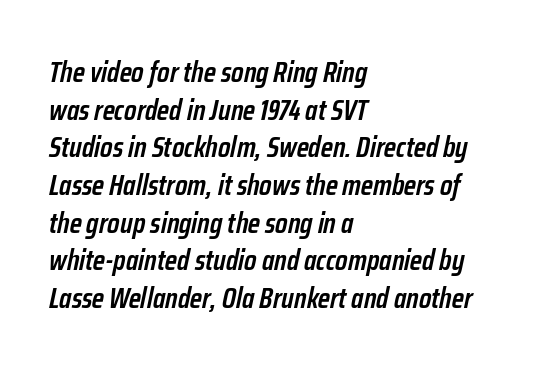
The image shows 29 px semibold, condensed type, italic (leaning right); set left-aligned, normal line spacing (1.3x), normal letter spacing, not underlined; low stroke contrast and a medium x-height.
